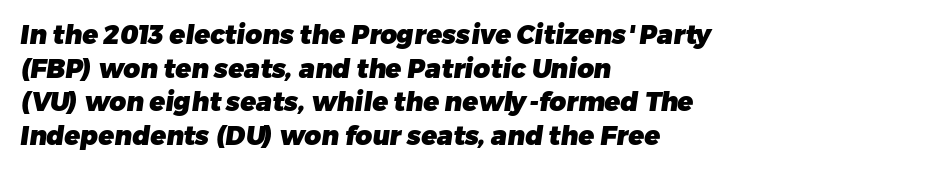
Unmarked baselines from the first word to the last. Line starts are locked; line ends wander. The characters look thick and weighty, a clear bold. Rows of type keep a routine distance in the vertical direction.
